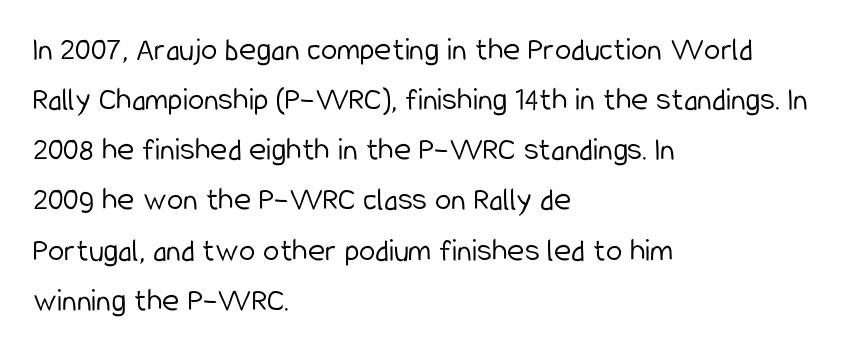
Tall strokes in this sample are plumb rather than angled. The rendering uses natural spacing where letterforms have individual widths. Does the leading feel generous? No, just average. Default kerning and tracking; the words read as compact shapes. The typeface chosen for these lines omits serifs. Descenders are the only things crossing below the line.
